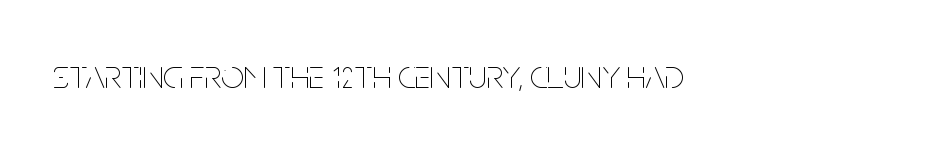
Q: Is the text bold? A: No.
Q: Is the text italic (slanted)? A: No, it is upright.
Q: Is the text underlined? A: No.
Q: How is the paragraph aligned? A: Left-aligned.
Q: Is the spacing between letters normal or unusually wide? A: Normal.
Q: Width (condensed, normal, or wide)? A: Condensed.
Q: Stroke contrast? A: Low.
Q: x-height? A: Large.
Q: Monospaced? A: No.
